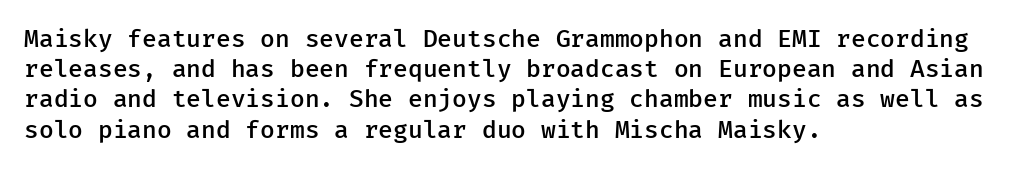
{"italic": "no", "bold": "semi", "underline": "no", "align": "left", "line_spacing": "normal", "line_spacing_ratio": 1.26, "letter_spacing": "normal", "letter_spacing_em": 0.0, "glyph_px": 24}
